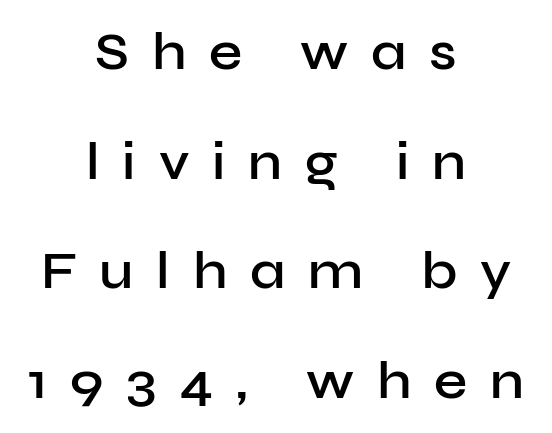
The image shows 53 px semibold sans-serif type, upright; set centered, loose line spacing (2.07x), unusually wide letter spacing (+0.43 em), not underlined; low stroke contrast and a medium x-height.
